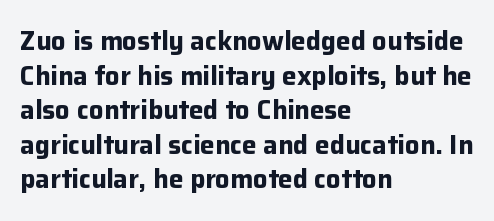
Q: Is the text bold? A: Yes.
Q: Is the text italic (slanted)? A: No, it is upright.
Q: Is the text underlined? A: No.
Q: How is the paragraph aligned? A: Left-aligned.
Q: Is the spacing between letters normal or unusually wide? A: Normal.
Q: Is the spacing between lines tight, normal or loose? A: Normal.
